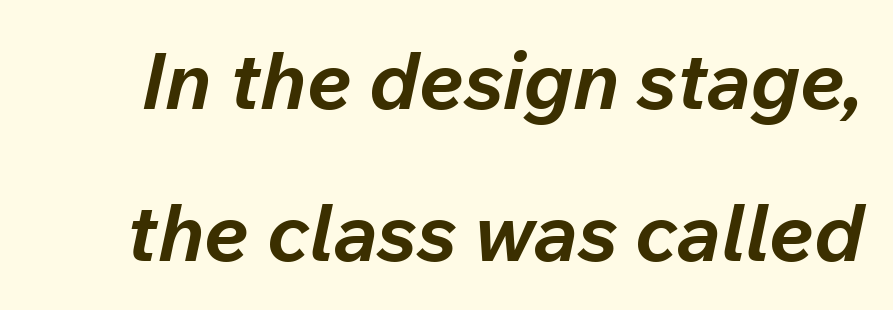
Q: Is the text bold? A: Yes.
Q: Is the text italic (slanted)? A: Yes, it leans right by about 12 degrees.
Q: Is the text underlined? A: No.
Q: Is the spacing between letters normal or unusually wide? A: Normal.
Q: Is the spacing between lines tight, normal or loose? A: Loose.
Q: Width (condensed, normal, or wide)? A: Normal.
Q: Stroke contrast? A: Low.
Q: x-height? A: Medium.
Q: Monospaced? A: No.
